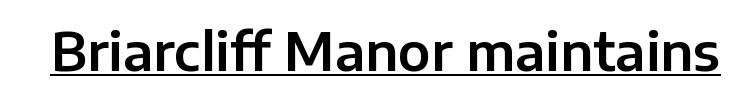
{"serif": "no", "italic": "no", "width": "normal", "stroke_contrast": "low", "x_height": "medium", "monospaced": "no", "underline": "yes", "letter_spacing": "normal", "letter_spacing_em": 0.0, "glyph_px": 52}
